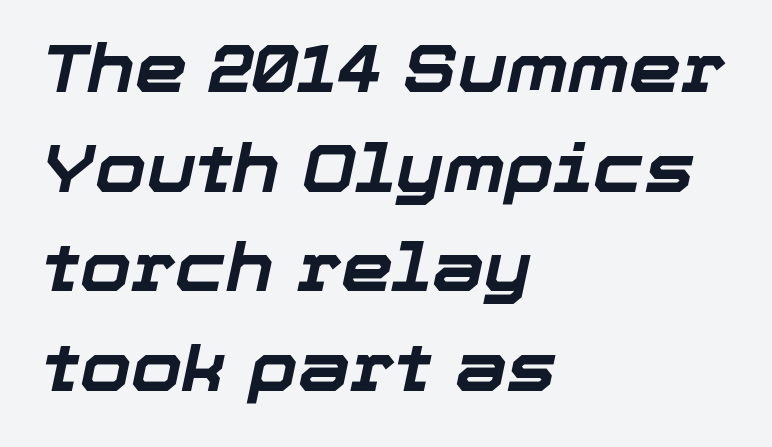
Standard letterfit; no display-style spreading of the glyphs. Is there much room between lines? A standard amount, neither cramped nor airy. Is this a fixed-width face? No — the glyphs have proportional, varying widths. Line beginnings align vertically; line endings do not. Thick stems and heavy bowls — unmistakably bold.
